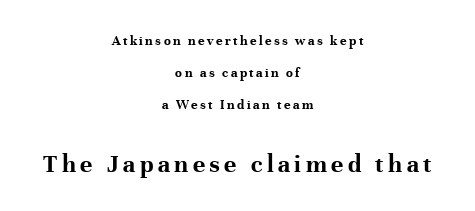
{"italic": "no", "bold": "yes", "underline": "no", "align": "center", "line_spacing": "loose", "line_spacing_ratio": 2.29, "larger_block": "second", "size_ratio": 1.86, "glyph_px": 26}
